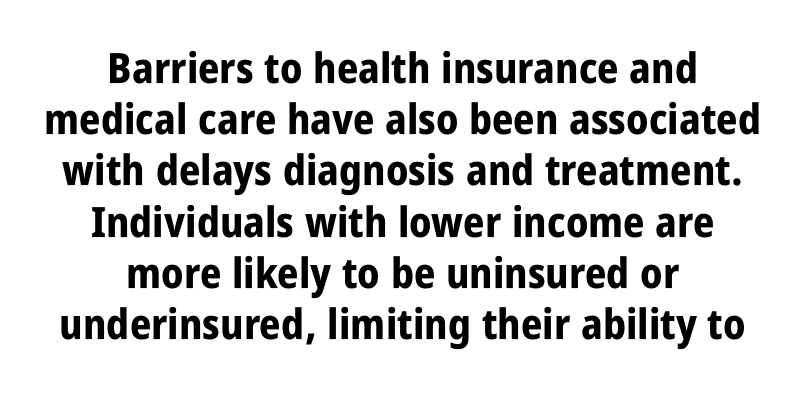
{"serif": "no", "italic": "no", "bold": "yes", "weight": "bold", "width": "condensed", "stroke_contrast": "low", "x_height": "large", "monospaced": "no", "underline": "no", "align": "center", "line_spacing_ratio": 1.22, "letter_spacing": "normal", "letter_spacing_em": 0.0, "glyph_px": 42}
